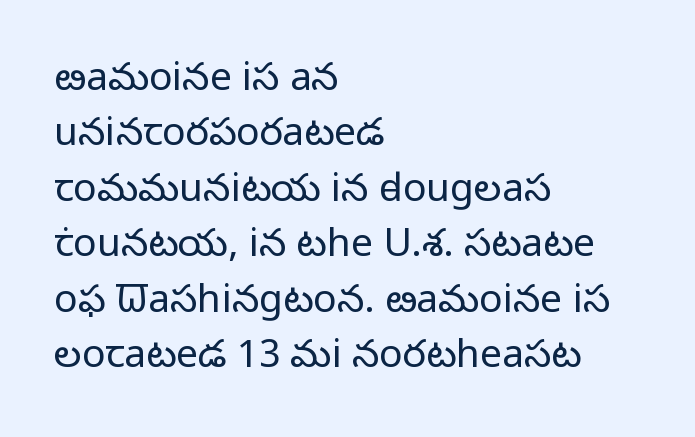
{"serif": "no", "italic": "no", "bold": "no", "weight": "light", "width": "normal", "stroke_contrast": "low", "x_height": "medium", "monospaced": "no", "underline": "no", "align": "left", "line_spacing": "normal", "line_spacing_ratio": 1.42, "letter_spacing": "normal", "letter_spacing_em": 0.0, "glyph_px": 39}
